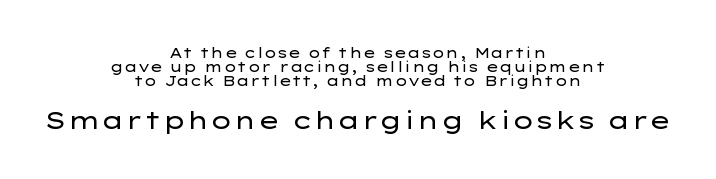
The image shows 24 px text type, upright; set centered, tight line spacing (0.99x), normal letter spacing, not underlined; the second (bottom) block is 1.71x larger.
